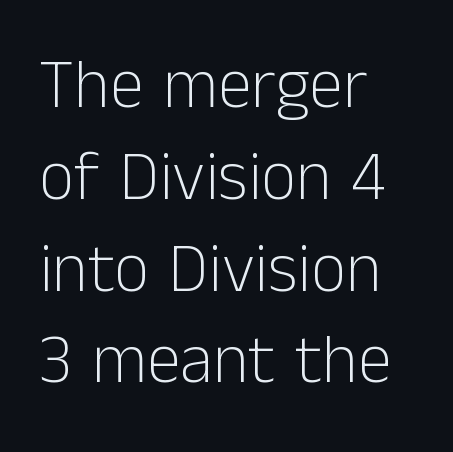
{"serif": "no", "italic": "no", "bold": "no", "weight": "light", "width": "normal", "stroke_contrast": "low", "x_height": "medium", "monospaced": "no", "underline": "no", "align": "left", "line_spacing": "normal", "line_spacing_ratio": 1.33, "letter_spacing": "normal", "letter_spacing_em": 0.0, "glyph_px": 69}
